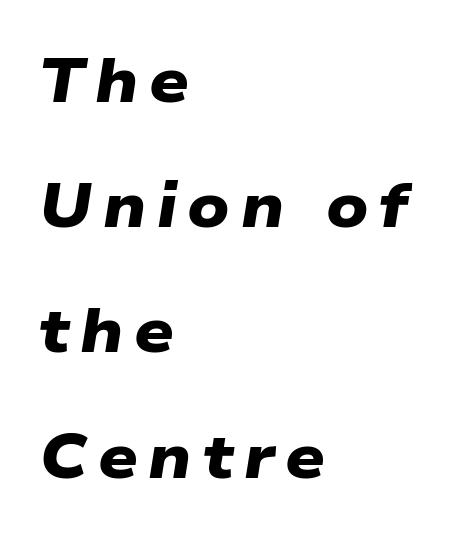
The image shows 62 px heavy, wide sans-serif type; set left-aligned, loose line spacing (2.02x), not underlined; low stroke contrast and a medium x-height.
